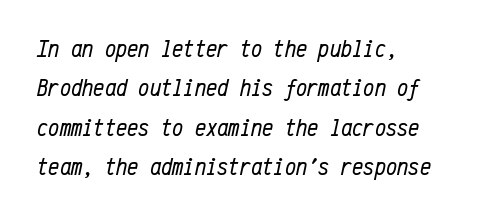
The image shows 25 px text type, italic (leaning right); set left-aligned, normal line spacing (1.58x), normal letter spacing, not underlined.
